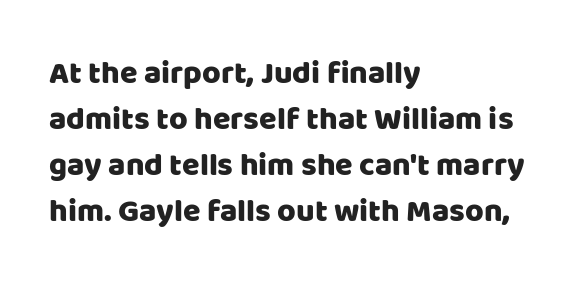
The image shows 32 px sans-serif type, upright; set left-aligned, normal line spacing (1.44x), normal letter spacing, not underlined; low stroke contrast and a large x-height.
